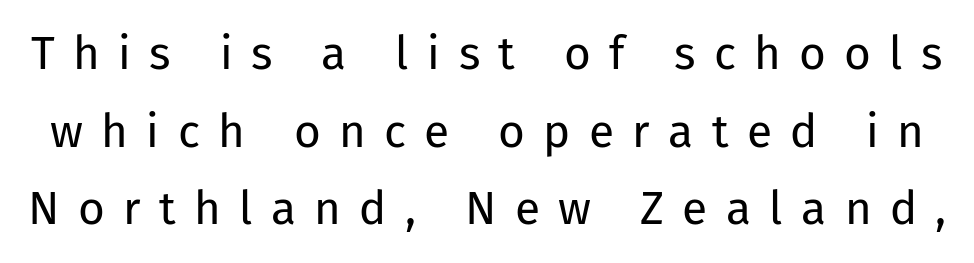
{"serif": "no", "italic": "no", "bold": "no", "weight": "regular", "width": "normal", "stroke_contrast": "low", "x_height": "medium", "monospaced": "no", "underline": "no", "line_spacing": "normal", "line_spacing_ratio": 1.69, "letter_spacing": "wide", "letter_spacing_em": 0.4, "glyph_px": 46}
